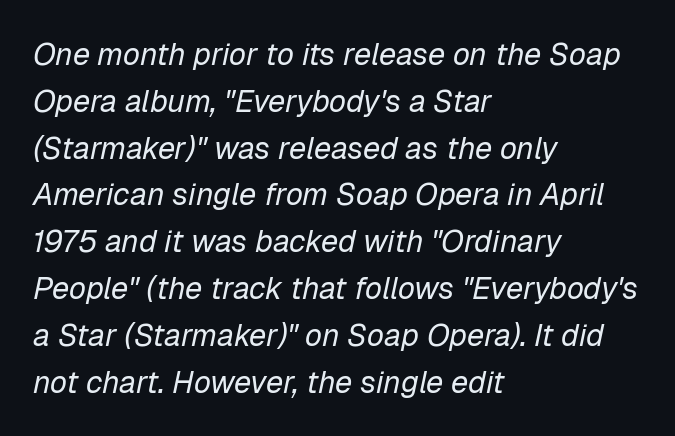
{"italic": "yes", "lean": "right", "slant_degrees": 12, "bold": "no", "weight": "regular", "width": "normal", "stroke_contrast": "low", "x_height": "medium", "monospaced": "no", "underline": "no", "align": "left", "line_spacing": "normal", "line_spacing_ratio": 1.51, "letter_spacing": "normal", "letter_spacing_em": 0.0, "glyph_px": 31}
